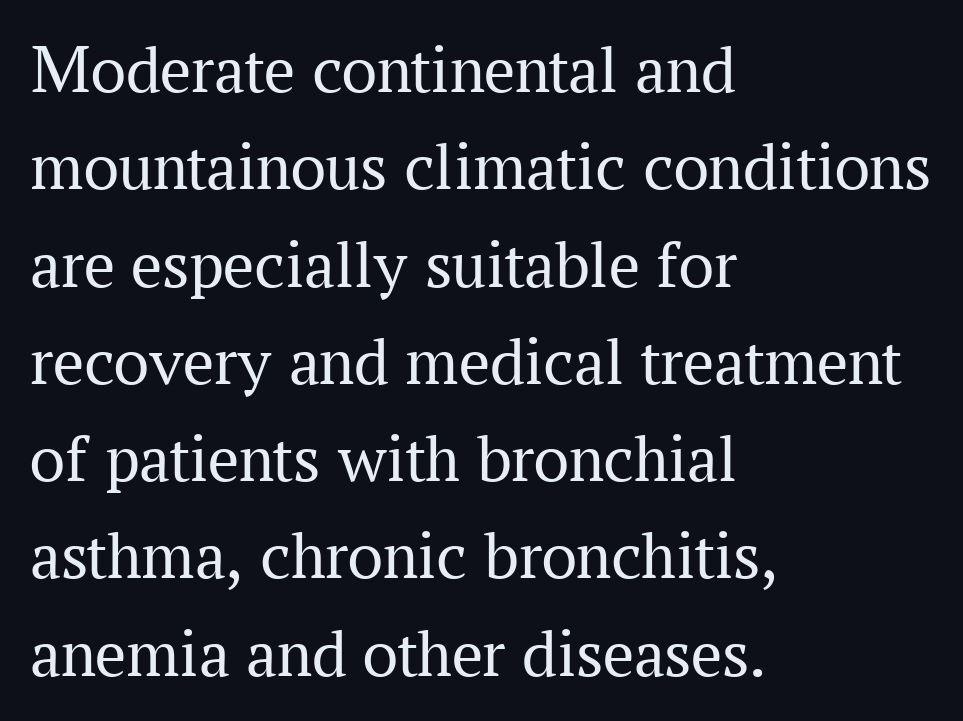
The image shows 69 px regular-weight serif type, upright; set left-aligned, normal line spacing (1.41x), normal letter spacing, not underlined; medium stroke contrast and a medium x-height.
